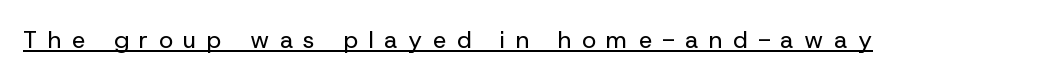
The letters look calm and open, with moderate or lighter stems. Honestly, the letter spacing is so wide it's the main thing you notice. You can see a thin bar hugging the bottom of the glyphs. Nope, not italic — everything's standing straight.
